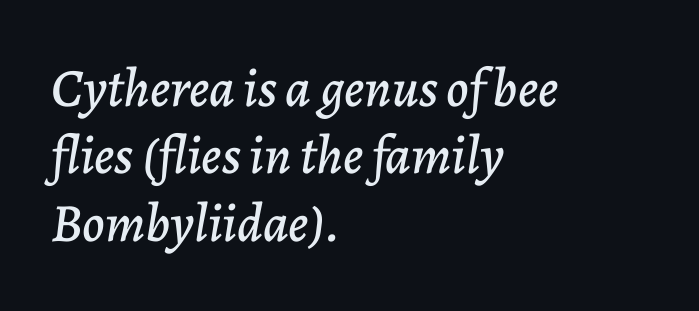
Q: Is the text italic (slanted)? A: Yes, it leans right by about 7 degrees.
Q: Is the text underlined? A: No.
Q: How is the paragraph aligned? A: Left-aligned.
Q: Is the spacing between letters normal or unusually wide? A: Normal.
Q: Is the spacing between lines tight, normal or loose? A: Normal.
Q: Width (condensed, normal, or wide)? A: Normal.
Q: Stroke contrast? A: Low.
Q: x-height? A: Medium.
Q: Monospaced? A: No.
